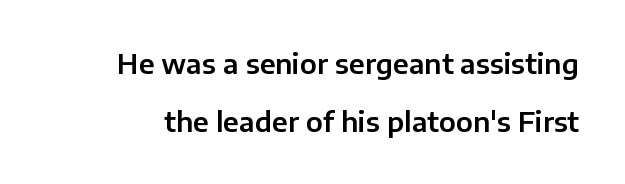
Tracking here is standard; glyphs follow each other at the usual distance. The lettering holds an erect, upright posture throughout. Only glyphs here, with clear space below each row. This sample trades compactness for vertical openness between lines.
